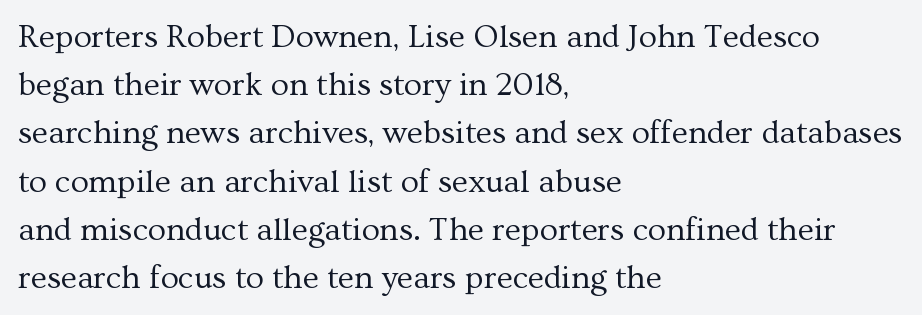
Q: Is the text bold? A: No.
Q: Is the text italic (slanted)? A: No, it is upright.
Q: Is the typeface a serif or a sans-serif typeface? A: Serif.
Q: Is the text underlined? A: No.
Q: How is the paragraph aligned? A: Left-aligned.
Q: Is the spacing between letters normal or unusually wide? A: Normal.
Q: Is the spacing between lines tight, normal or loose? A: Normal.
Q: Width (condensed, normal, or wide)? A: Normal.
Q: Stroke contrast? A: Medium.
Q: x-height? A: Medium.
Q: Monospaced? A: No.
